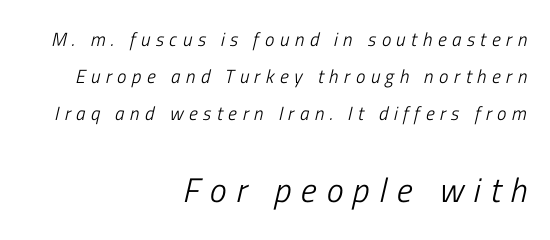
Think standard paragraph weight, or any step lighter than that. Letters rest on an invisible, unmarked baseline. Compared with ordinary roman type, these characters are visibly tilted. Typeset ragged left — the right edge is the straight one. Words appear elongated and porous because spacing is wide.
